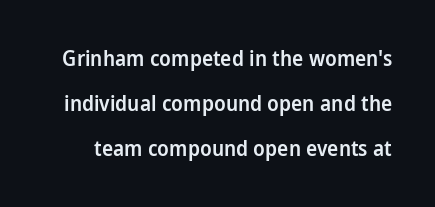
Check the space under the baseline: it is left empty. Inter-character spacing is left at the font's built-in metrics. I'd describe the lettering as semibold — firm but not a full bold. Vertical spacing — loose.
